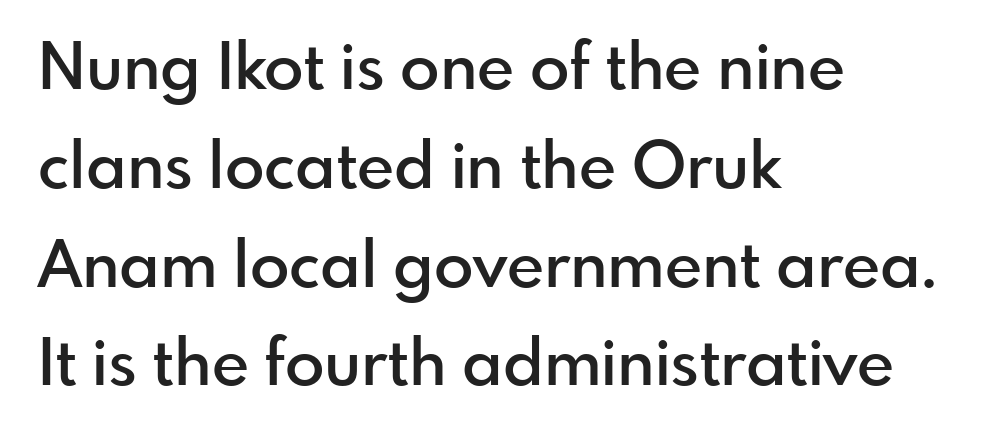
This sample has the flowing, uneven cadence of proportional lettering. No word sits above an underline. Alignment: flush left. The letters carry no serifs — their stems end cleanly without finishing strokes.
